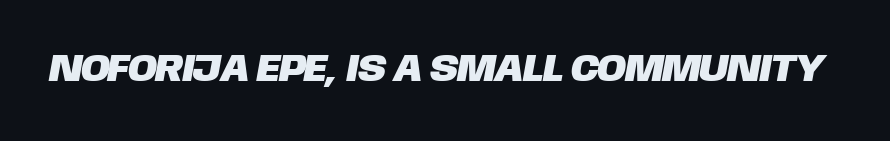
The image shows 39 px sans-serif type; set normal letter spacing, not underlined; low stroke contrast and a large x-height.
